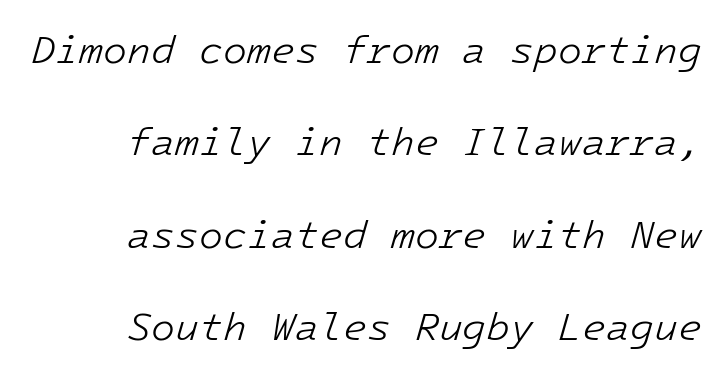
No word sits above an underline. This rendering uses right alignment, leaving the left contour irregular. What stands out about the letter spacing? Nothing — it is the standard amount. The rendering uses typewriter-style spacing with identical character cells.
